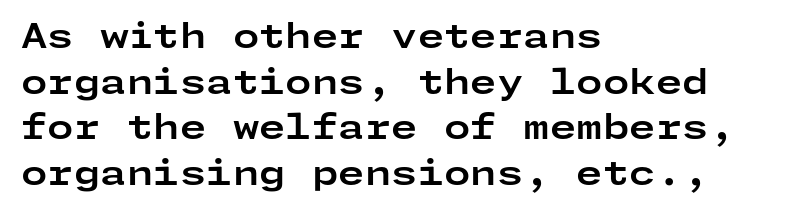
Q: Is the text bold? A: Yes.
Q: Is the text italic (slanted)? A: No, it is upright.
Q: Is the typeface a serif or a sans-serif typeface? A: Sans-serif.
Q: Is the text underlined? A: No.
Q: How is the paragraph aligned? A: Left-aligned.
Q: Is the spacing between letters normal or unusually wide? A: Normal.
Q: Is the spacing between lines tight, normal or loose? A: Normal.
Q: Width (condensed, normal, or wide)? A: Wide.
Q: Stroke contrast? A: Low.
Q: x-height? A: Medium.
